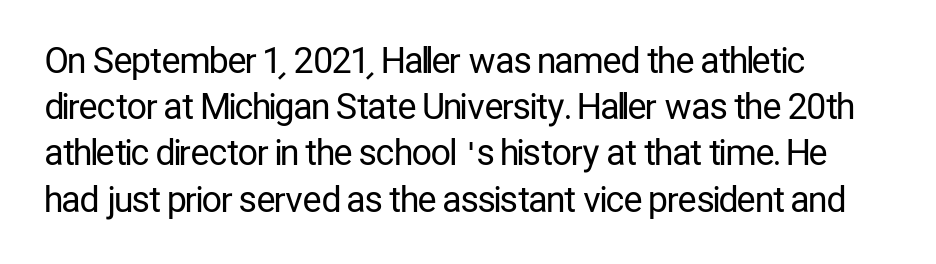
{"serif": "no", "italic": "no", "bold": "no", "weight": "regular", "width": "condensed", "stroke_contrast": "low", "x_height": "medium", "monospaced": "no", "underline": "no", "align": "left", "line_spacing": "normal", "line_spacing_ratio": 1.32, "letter_spacing": "normal", "letter_spacing_em": 0.0, "glyph_px": 35}
